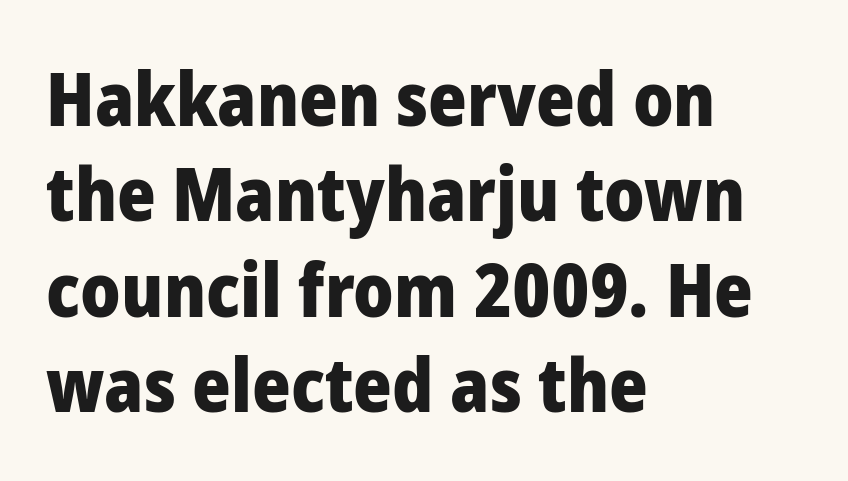
The image shows 74 px heavy sans-serif type, upright; set left-aligned, normal line spacing (1.29x), normal letter spacing, not underlined; low stroke contrast and a medium x-height.
